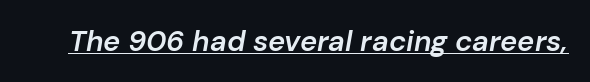
Q: Is the text bold? A: Semi-bold.
Q: Is the text italic (slanted)? A: Yes, it leans right by about 10 degrees.
Q: Is the text underlined? A: Yes.
Q: Is the spacing between letters normal or unusually wide? A: Normal.
Q: Width (condensed, normal, or wide)? A: Normal.
Q: Stroke contrast? A: Low.
Q: x-height? A: Medium.
Q: Monospaced? A: No.
